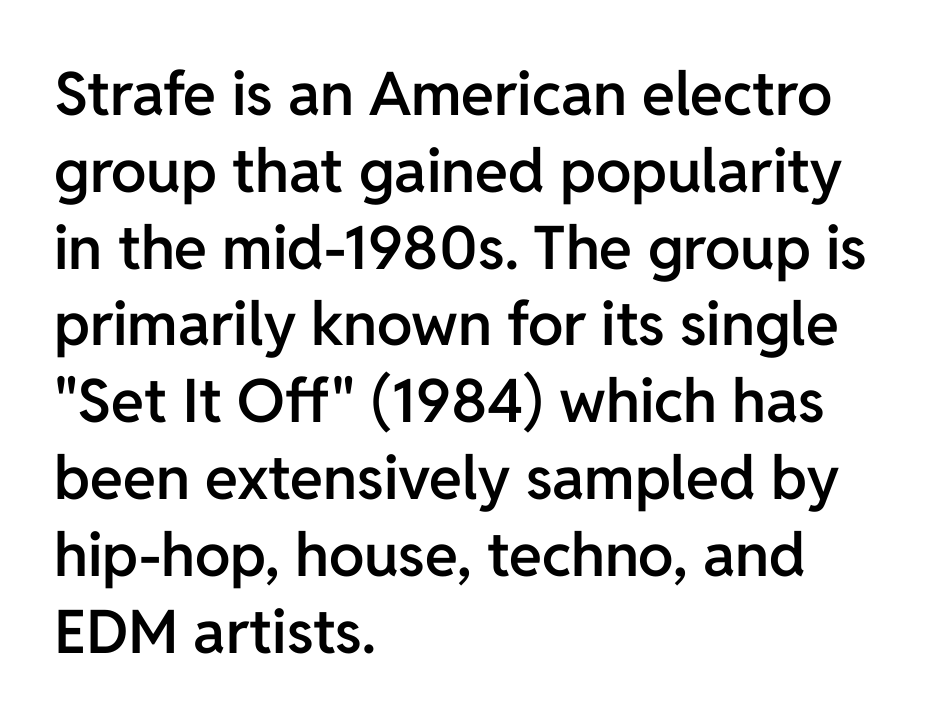
{"serif": "no", "italic": "no", "bold": "semi", "weight": "semibold", "width": "normal", "stroke_contrast": "low", "x_height": "medium", "monospaced": "no", "underline": "no", "align": "left", "line_spacing": "normal", "line_spacing_ratio": 1.28, "letter_spacing": "normal", "letter_spacing_em": 0.0, "glyph_px": 60}
